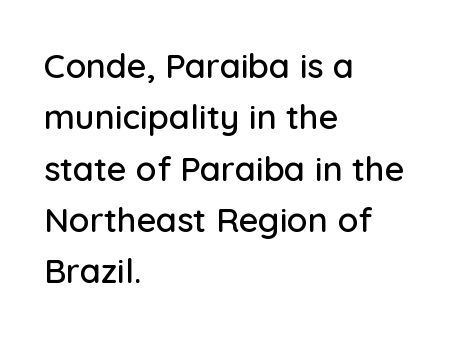
Posture: vertical. This sample keeps an unexceptional amount of space between lines. Grotesque or geometric, the face here clearly has no serifs. Looks like regular typesetting: each glyph gets only the width it needs.
